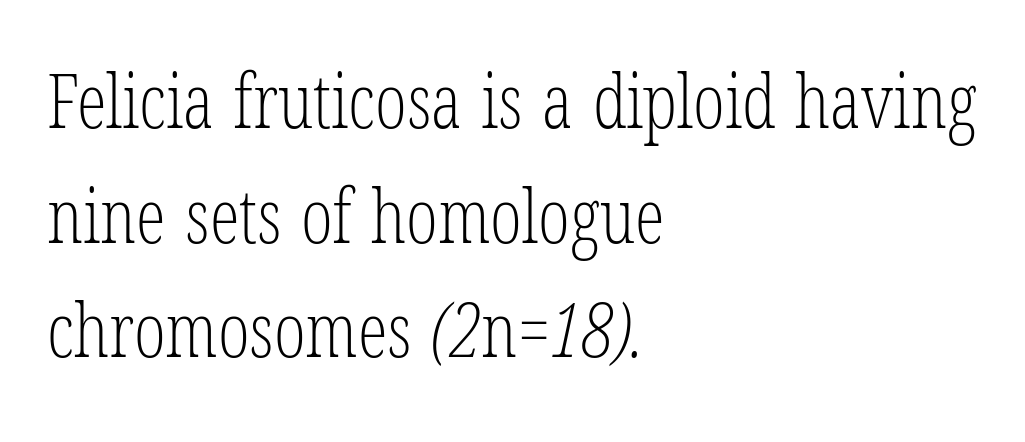
The image shows 75 px light, condensed serif type; set left-aligned, normal line spacing (1.53x), normal letter spacing, not underlined; low stroke contrast and a medium x-height.
